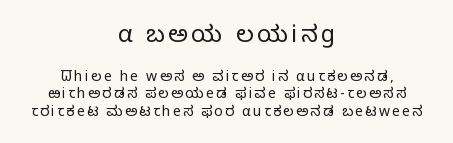
The rag falls on both sides of this text block equally. The more generous point size was reserved for the upper chunk. The strip under each line holds only bare page. Stroke thickness stays within the range of a standard reading face or lighter. In terms of leading, this rendering sits right in the middle.
